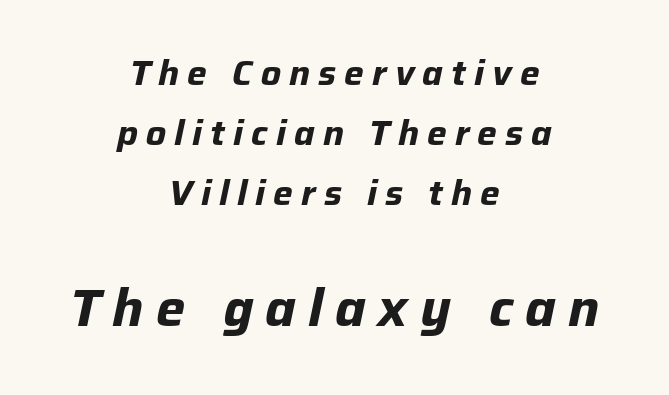
{"italic": "yes", "lean": "right", "slant_degrees": 12, "bold": "yes", "weight": "bold", "width": "normal", "stroke_contrast": "low", "x_height": "medium", "monospaced": "no", "underline": "no", "align": "center", "line_spacing_ratio": 1.71, "letter_spacing": "wide", "letter_spacing_em": 0.23, "larger_block": "second", "size_ratio": 1.49, "glyph_px": 52}
